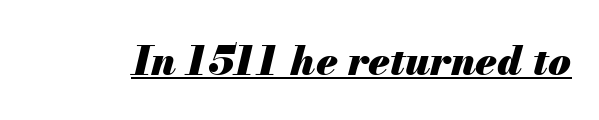
The image shows 41 px heavy type, italic (leaning right); set normal letter spacing, underlined; medium stroke contrast and a small x-height.
